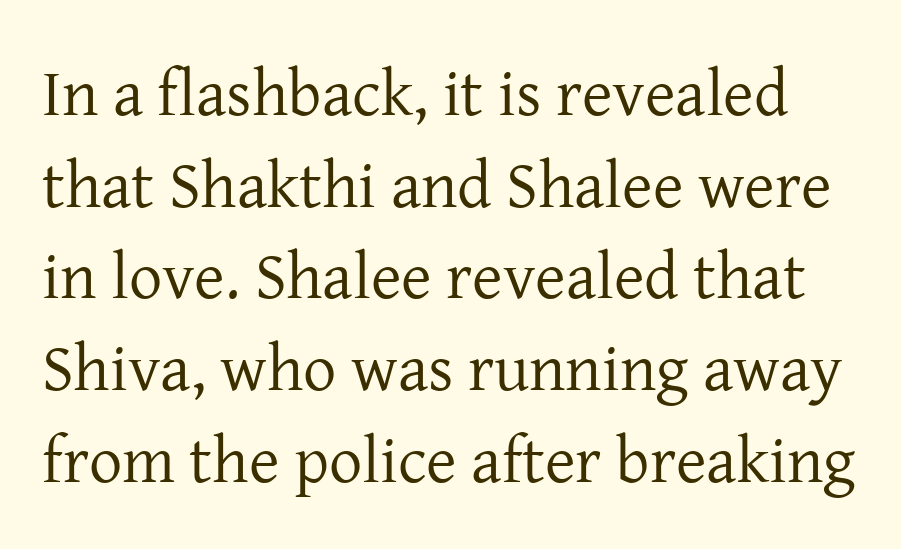
{"serif": "yes", "italic": "no", "bold": "no", "weight": "regular", "width": "normal", "stroke_contrast": "low", "x_height": "medium", "monospaced": "no", "underline": "no", "line_spacing": "normal", "line_spacing_ratio": 1.39, "letter_spacing": "normal", "letter_spacing_em": 0.0, "glyph_px": 66}
